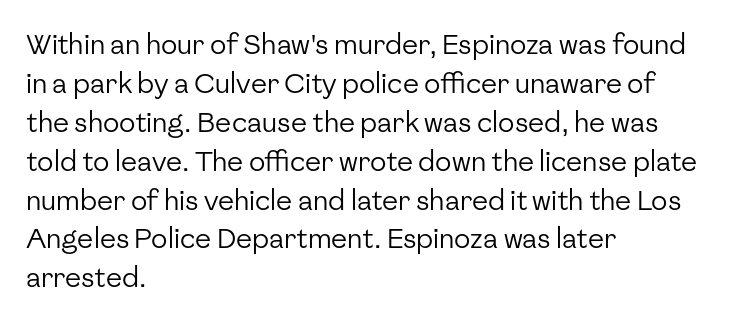
The image shows 27 px text type, upright; set left-aligned, normal line spacing (1.44x), normal letter spacing, not underlined.
